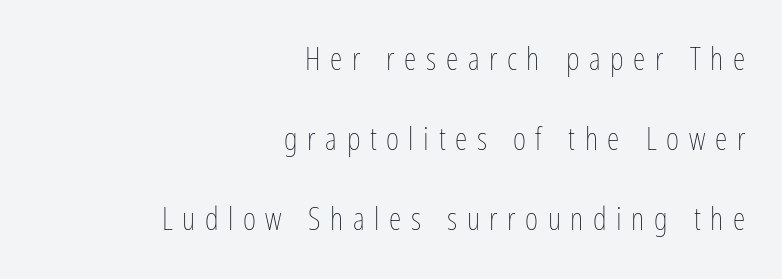
{"italic": "no", "bold": "no", "weight": "thin", "width": "condensed", "stroke_contrast": "low", "x_height": "medium", "monospaced": "no", "underline": "no", "align": "right", "line_spacing": "loose", "line_spacing_ratio": 2.5, "letter_spacing": "wide", "letter_spacing_em": 0.3, "glyph_px": 32}
